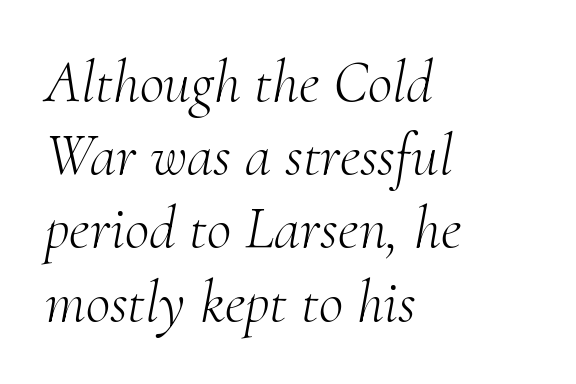
{"serif": "yes", "italic": "yes", "lean": "right", "slant_degrees": 10, "bold": "no", "weight": "light", "width": "normal", "stroke_contrast": "medium", "x_height": "small", "monospaced": "no", "underline": "no", "align": "left", "line_spacing_ratio": 1.22, "letter_spacing": "normal", "letter_spacing_em": 0.0, "glyph_px": 60}
